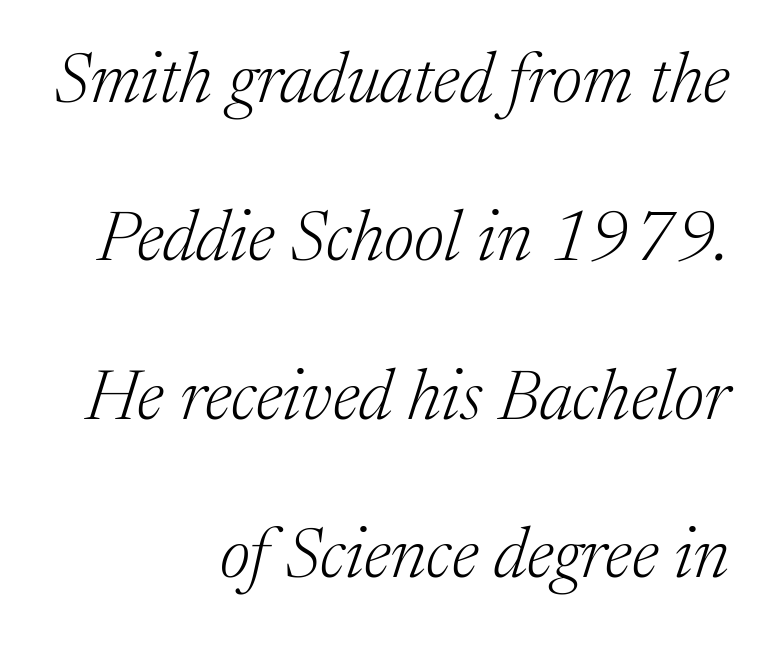
{"serif": "yes", "italic": "yes", "lean": "right", "slant_degrees": 17, "bold": "no", "weight": "light", "width": "normal", "stroke_contrast": "medium", "x_height": "medium", "monospaced": "no", "underline": "no", "align": "right", "line_spacing": "loose", "line_spacing_ratio": 2.23, "letter_spacing": "normal", "letter_spacing_em": 0.0, "glyph_px": 71}
